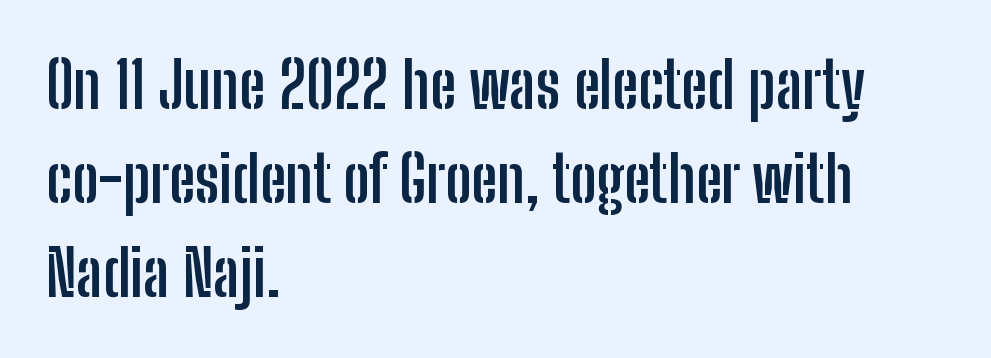
The image shows 64 px semibold, condensed sans-serif type, upright; set left-aligned, normal line spacing (1.47x), normal letter spacing, not underlined; low stroke contrast and a medium x-height.
